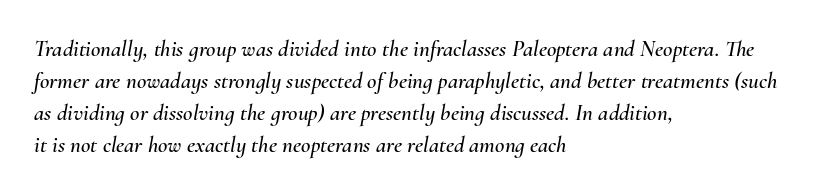
{"italic": "yes", "lean": "right", "slant_degrees": 10, "underline": "no", "align": "left", "line_spacing": "normal", "line_spacing_ratio": 1.39, "letter_spacing": "normal", "letter_spacing_em": 0.0, "glyph_px": 23}
